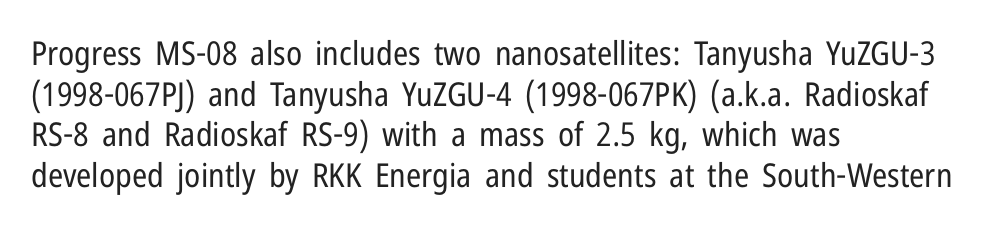
Q: Is the text bold? A: No.
Q: Is the text italic (slanted)? A: No, it is upright.
Q: Is the typeface a serif or a sans-serif typeface? A: Sans-serif.
Q: Is the text underlined? A: No.
Q: How is the paragraph aligned? A: Left-aligned.
Q: Is the spacing between letters normal or unusually wide? A: Normal.
Q: Width (condensed, normal, or wide)? A: Condensed.
Q: Stroke contrast? A: Low.
Q: x-height? A: Medium.
Q: Monospaced? A: No.
